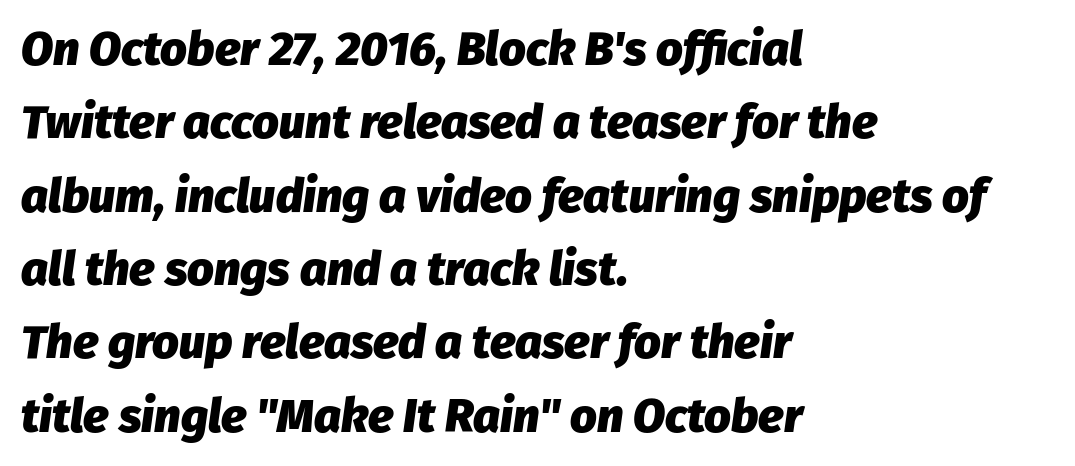
Q: Is the text bold? A: Yes.
Q: Is the text italic (slanted)? A: Yes, it leans right by about 8 degrees.
Q: Is the text underlined? A: No.
Q: How is the paragraph aligned? A: Left-aligned.
Q: Is the spacing between letters normal or unusually wide? A: Normal.
Q: Is the spacing between lines tight, normal or loose? A: Normal.
Q: Width (condensed, normal, or wide)? A: Normal.
Q: Stroke contrast? A: Low.
Q: x-height? A: Medium.
Q: Monospaced? A: No.
